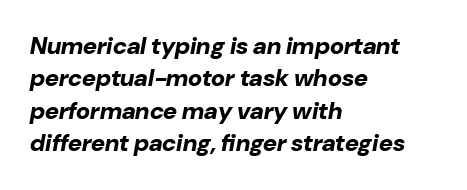
These words are printed bold, with thick strokes throughout. Unmarked baselines from the first word to the last. The paragraph has a hard left edge and a soft right edge. Nothing unusual about the tracking: characters are spaced as the font intends.
